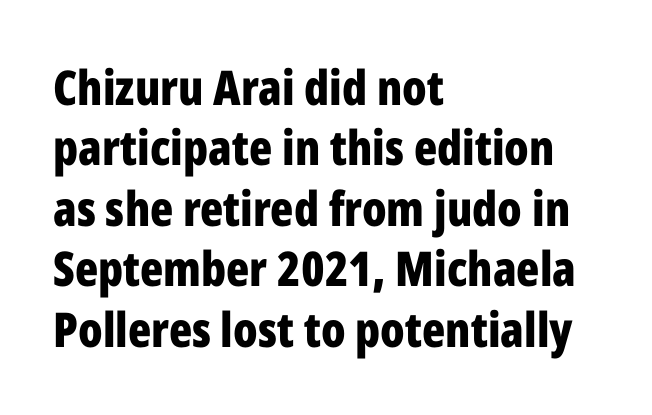
{"serif": "no", "italic": "no", "bold": "yes", "weight": "bold", "width": "condensed", "stroke_contrast": "low", "x_height": "medium", "monospaced": "no", "underline": "no", "align": "left", "line_spacing": "normal", "line_spacing_ratio": 1.26, "letter_spacing": "normal", "letter_spacing_em": 0.0, "glyph_px": 48}
